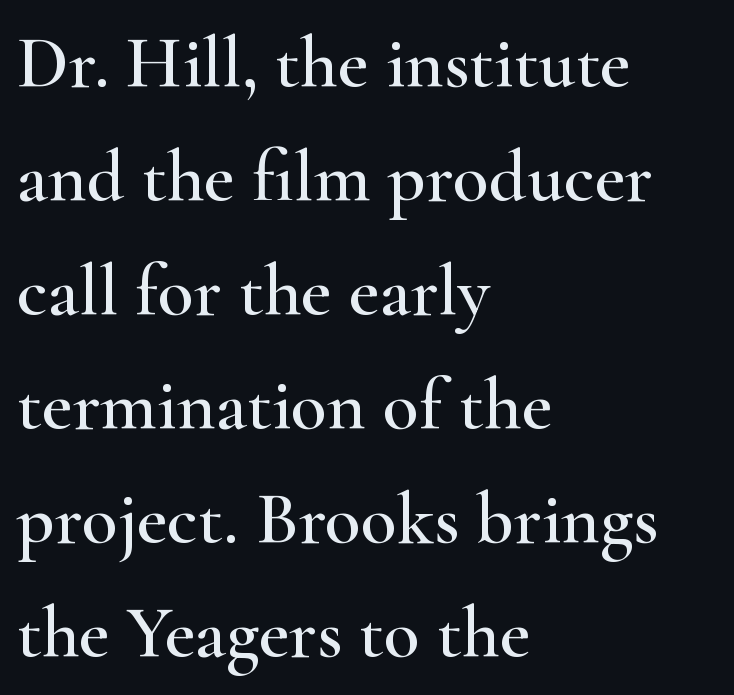
Q: Is the text italic (slanted)? A: No, it is upright.
Q: Is the typeface a serif or a sans-serif typeface? A: Serif.
Q: Is the text underlined? A: No.
Q: How is the paragraph aligned? A: Left-aligned.
Q: Is the spacing between letters normal or unusually wide? A: Normal.
Q: Is the spacing between lines tight, normal or loose? A: Normal.
Q: Width (condensed, normal, or wide)? A: Wide.
Q: Stroke contrast? A: High.
Q: x-height? A: Small.
Q: Monospaced? A: No.
